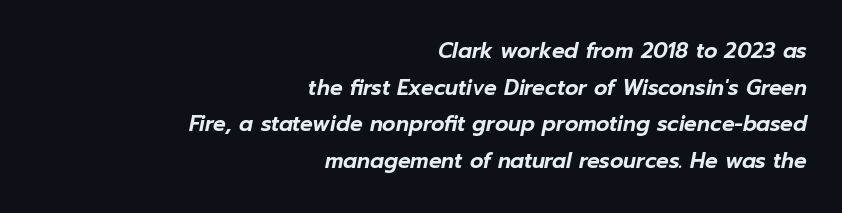
Q: Is the text italic (slanted)? A: Yes, it leans right by about 12 degrees.
Q: Is the text underlined? A: No.
Q: How is the paragraph aligned? A: Right-aligned.
Q: Is the spacing between letters normal or unusually wide? A: Normal.
